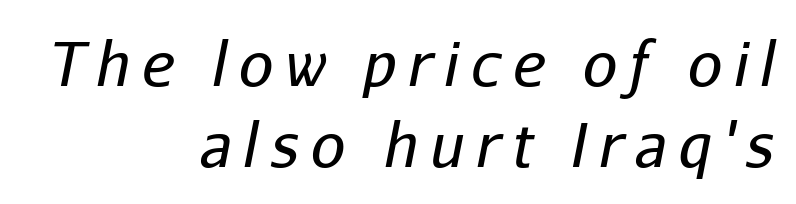
{"italic": "yes", "lean": "right", "slant_degrees": 11, "bold": "no", "weight": "regular", "width": "normal", "stroke_contrast": "low", "x_height": "medium", "monospaced": "no", "underline": "no", "align": "right", "line_spacing": "normal", "line_spacing_ratio": 1.32, "glyph_px": 61}
